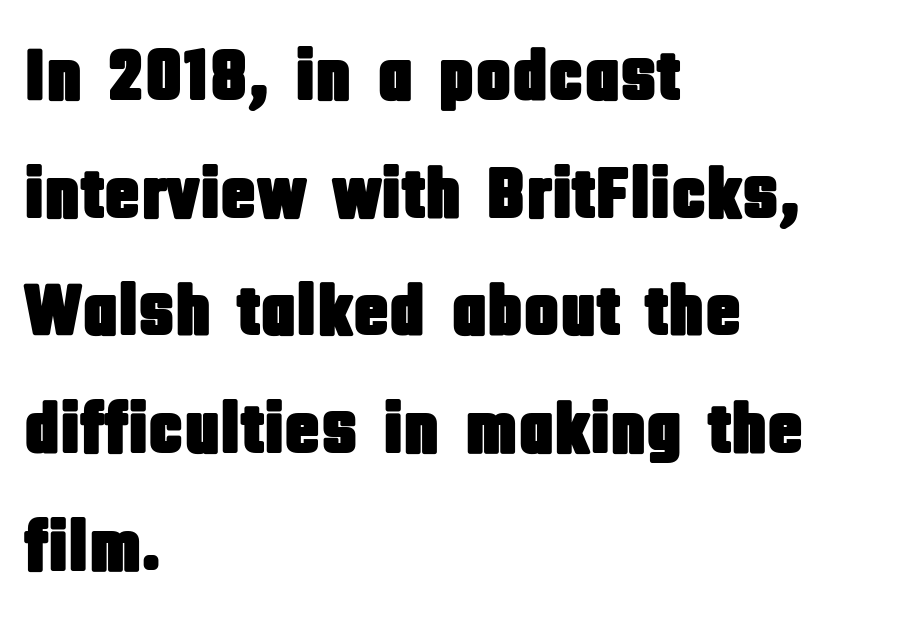
Q: Is the text italic (slanted)? A: No, it is upright.
Q: Is the typeface a serif or a sans-serif typeface? A: Sans-serif.
Q: Is the text underlined? A: No.
Q: How is the paragraph aligned? A: Left-aligned.
Q: Is the spacing between letters normal or unusually wide? A: Normal.
Q: Is the spacing between lines tight, normal or loose? A: Normal.
Q: Width (condensed, normal, or wide)? A: Condensed.
Q: Stroke contrast? A: Low.
Q: x-height? A: Large.
Q: Monospaced? A: No.
